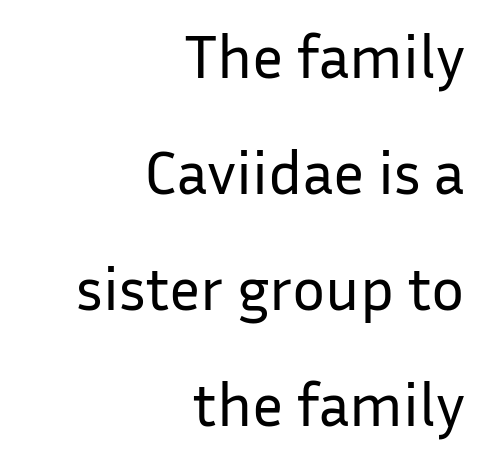
Q: Is the text bold? A: No.
Q: Is the text italic (slanted)? A: No, it is upright.
Q: Is the typeface a serif or a sans-serif typeface? A: Sans-serif.
Q: Is the text underlined? A: No.
Q: How is the paragraph aligned? A: Right-aligned.
Q: Is the spacing between letters normal or unusually wide? A: Normal.
Q: Width (condensed, normal, or wide)? A: Normal.
Q: Stroke contrast? A: Low.
Q: x-height? A: Medium.
Q: Monospaced? A: No.
